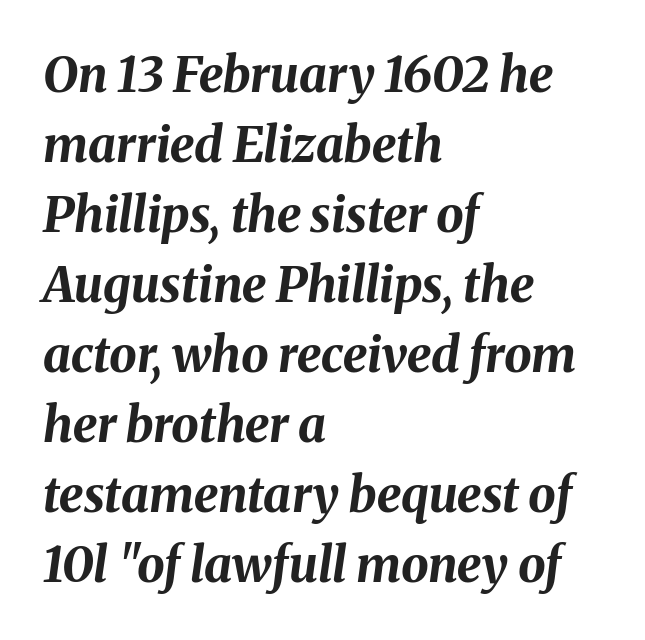
Q: Is the text bold? A: Yes.
Q: Is the text italic (slanted)? A: Yes, it leans right by about 8 degrees.
Q: Is the text underlined? A: No.
Q: How is the paragraph aligned? A: Left-aligned.
Q: Is the spacing between letters normal or unusually wide? A: Normal.
Q: Is the spacing between lines tight, normal or loose? A: Normal.
Q: Width (condensed, normal, or wide)? A: Normal.
Q: Stroke contrast? A: Medium.
Q: x-height? A: Medium.
Q: Monospaced? A: No.
